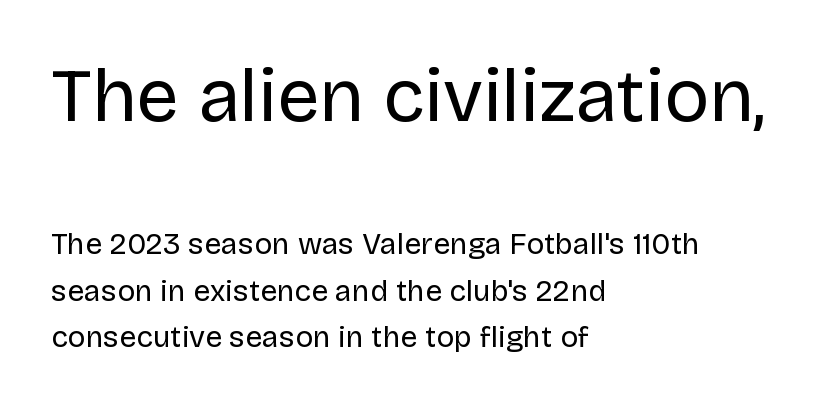
The image shows 75 px regular-weight sans-serif type, upright; set left-aligned, normal line spacing (1.54x), normal letter spacing, not underlined; the first (top) block is 2.5x larger; low stroke contrast and a large x-height.
